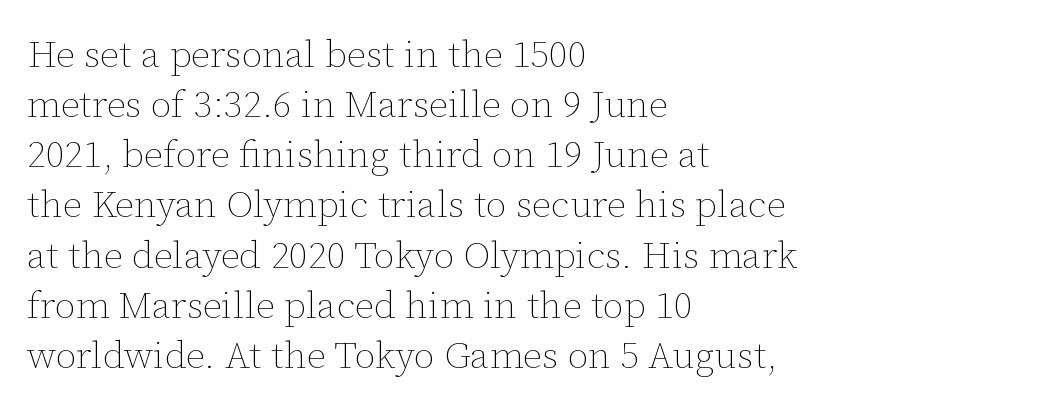
The image shows 38 px thin type, upright; set left-aligned, normal line spacing (1.32x), normal letter spacing, not underlined; low stroke contrast and a medium x-height.
